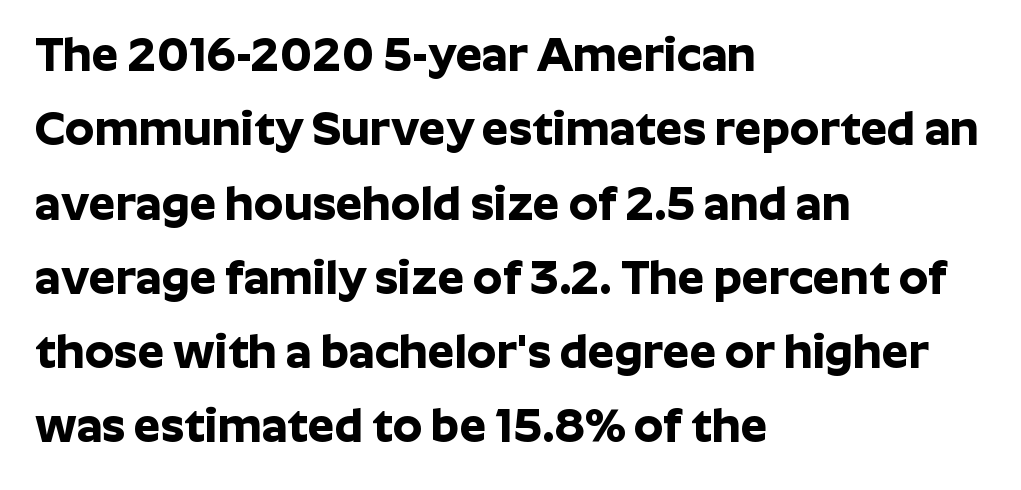
Letter spacing: default. This rendering features lettering with no underline. The lettering holds an erect, upright posture throughout. The designer left line spacing at the default.
